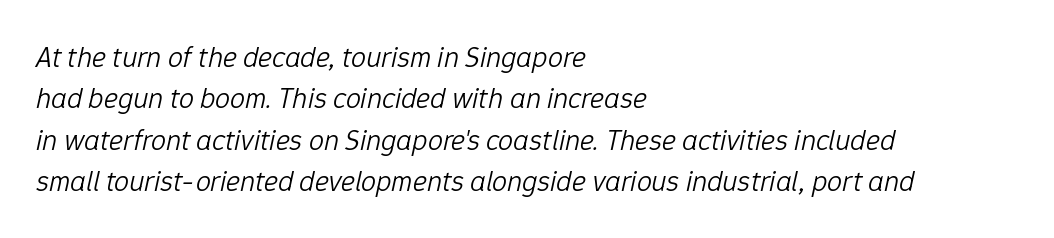
The image shows 30 px light type, italic (leaning right); set left-aligned, normal line spacing (1.38x), normal letter spacing, not underlined; low stroke contrast and a medium x-height.
